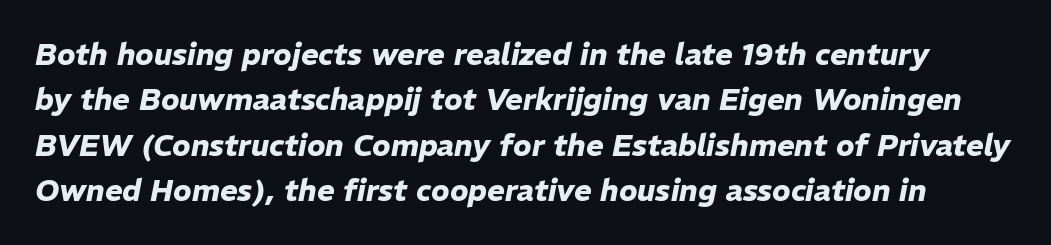
{"italic": "yes", "lean": "right", "slant_degrees": 11, "bold": "yes", "weight": "heavy", "width": "normal", "stroke_contrast": "low", "x_height": "medium", "monospaced": "no", "underline": "no", "line_spacing": "normal", "line_spacing_ratio": 1.51, "letter_spacing": "normal", "letter_spacing_em": 0.0, "glyph_px": 30}
